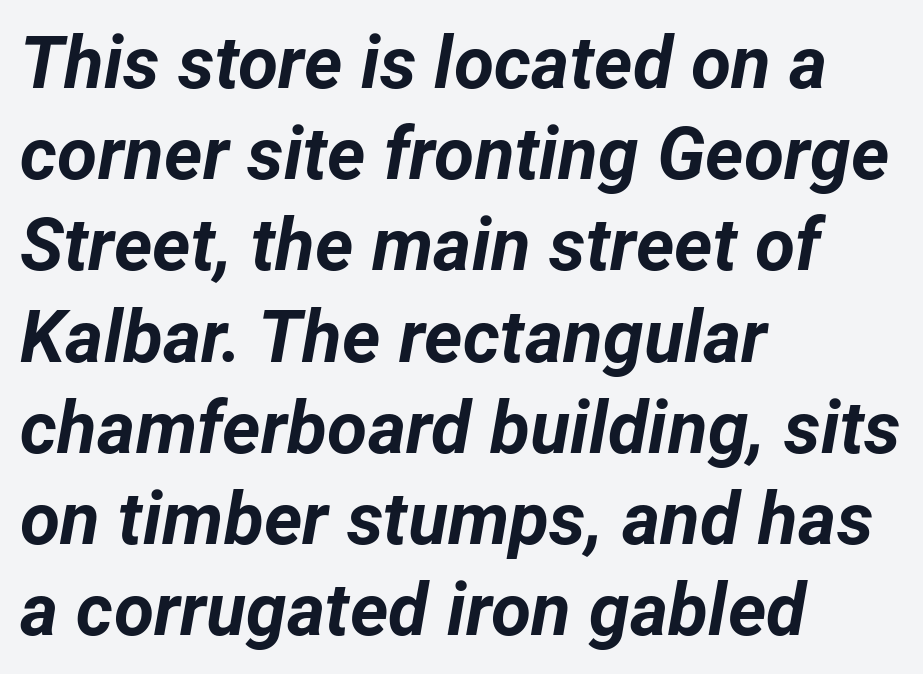
{"italic": "yes", "lean": "right", "slant_degrees": 12, "bold": "yes", "weight": "bold", "width": "normal", "stroke_contrast": "low", "x_height": "medium", "monospaced": "no", "underline": "no", "align": "left", "line_spacing": "normal", "line_spacing_ratio": 1.25, "letter_spacing": "normal", "letter_spacing_em": 0.0, "glyph_px": 73}
